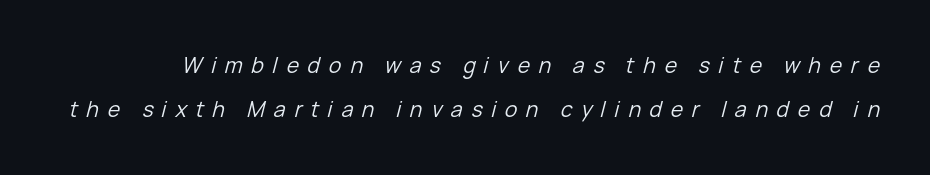
{"italic": "yes", "lean": "right", "slant_degrees": 15, "bold": "no", "underline": "no", "line_spacing": "loose", "line_spacing_ratio": 2.11, "letter_spacing": "wide", "letter_spacing_em": 0.42, "glyph_px": 21}
